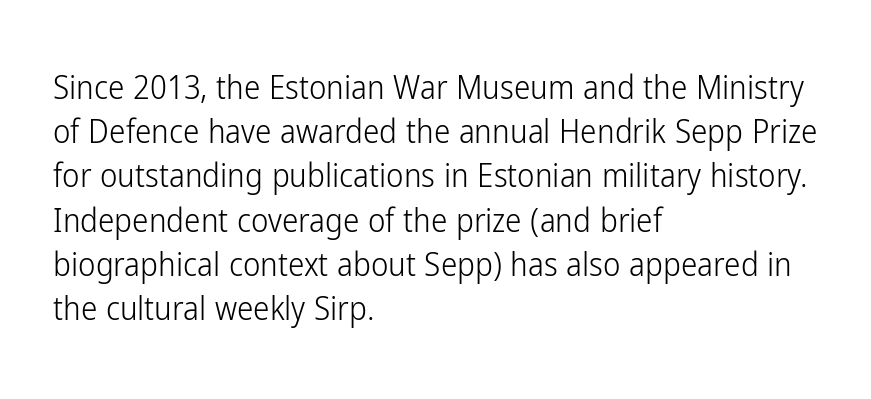
This rendering features lettering with no underline. Baseline-to-baseline distance is the conventional proportion of letter height. You can tell from the bare stems that sans-serif type was used. Counters stay open thanks to moderate or lighter strokes.
